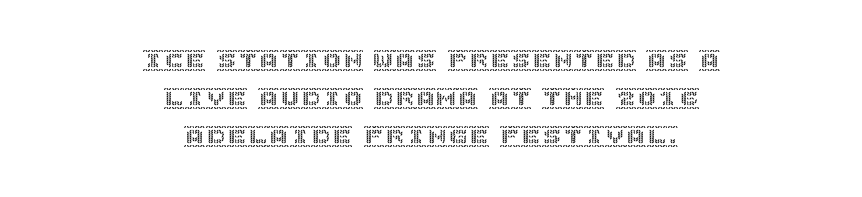
No extra tracking has been applied to these lines. Reading down the block, each line starts at a different indent, mirrored at its end. Italic: no, the glyphs are upright roman. The string is rendered with underlining switched off.
